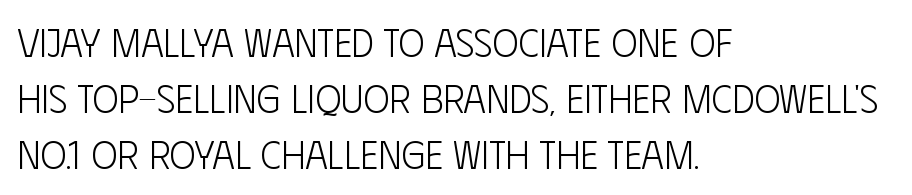
{"serif": "no", "italic": "no", "bold": "no", "weight": "light", "width": "condensed", "stroke_contrast": "low", "x_height": "large", "monospaced": "no", "underline": "no", "align": "left", "line_spacing": "normal", "line_spacing_ratio": 1.44, "letter_spacing": "normal", "letter_spacing_em": 0.0, "glyph_px": 39}
